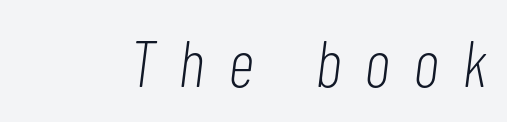
{"italic": "yes", "lean": "right", "slant_degrees": 7, "bold": "no", "weight": "light", "width": "condensed", "stroke_contrast": "low", "x_height": "medium", "monospaced": "no", "underline": "no", "letter_spacing": "wide", "letter_spacing_em": 0.38, "glyph_px": 66}
